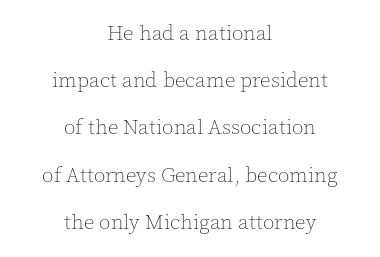
Q: Is the text bold? A: No.
Q: Is the text italic (slanted)? A: No, it is upright.
Q: Is the text underlined? A: No.
Q: How is the paragraph aligned? A: Centered.
Q: Is the spacing between letters normal or unusually wide? A: Normal.
Q: Is the spacing between lines tight, normal or loose? A: Loose.
